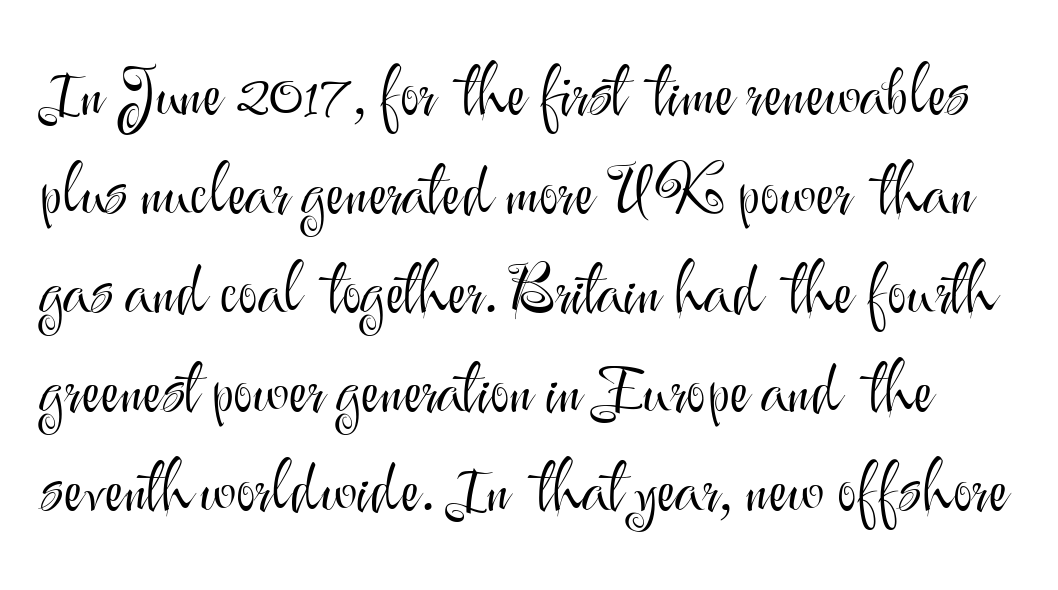
Q: Is the text bold? A: No.
Q: Is the typeface a serif or a sans-serif typeface? A: Sans-serif.
Q: Is the text underlined? A: No.
Q: Is the spacing between letters normal or unusually wide? A: Normal.
Q: Is the spacing between lines tight, normal or loose? A: Normal.
Q: Width (condensed, normal, or wide)? A: Normal.
Q: Stroke contrast? A: Medium.
Q: x-height? A: Small.
Q: Monospaced? A: No.
